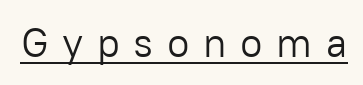
Q: Is the text bold? A: No.
Q: Is the text italic (slanted)? A: No, it is upright.
Q: Is the typeface a serif or a sans-serif typeface? A: Sans-serif.
Q: Is the text underlined? A: Yes.
Q: Is the spacing between letters normal or unusually wide? A: Unusually wide.
Q: Width (condensed, normal, or wide)? A: Normal.
Q: Stroke contrast? A: Low.
Q: x-height? A: Medium.
Q: Monospaced? A: No.
